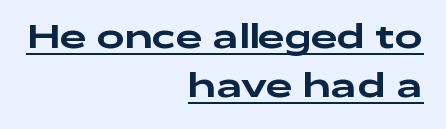
Glyph-to-glyph distance matches everyday printed text. Every word sits above its own underline. Rendered with straight, roman letterforms. The passage shown is typed in a proportional face where columns would drift. Serif or sans? Sans — the stroke terminals are bare. Leftover space on each line is placed entirely before the opening word.
